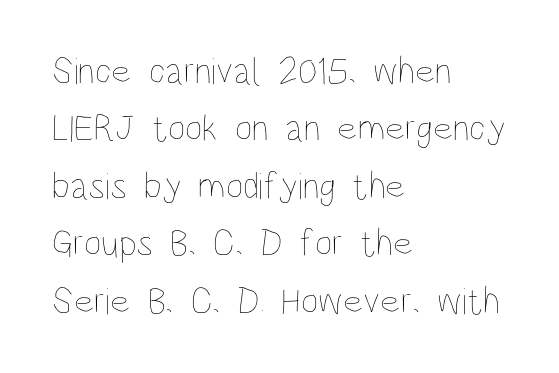
The image shows 38 px thin, condensed type, upright; set left-aligned, normal line spacing (1.51x), normal letter spacing, not underlined; low stroke contrast and a large x-height.
